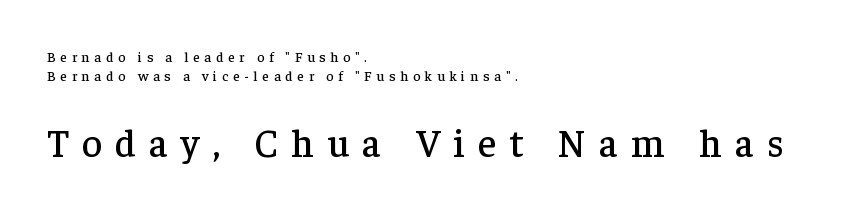
Q: Is the text italic (slanted)? A: No, it is upright.
Q: Is the typeface a serif or a sans-serif typeface? A: Serif.
Q: Is the text underlined? A: No.
Q: How is the paragraph aligned? A: Left-aligned.
Q: Is the spacing between letters normal or unusually wide? A: Unusually wide.
Q: Is the spacing between lines tight, normal or loose? A: Normal.
Q: Which block of text is set in a larger size, the first (top) or the second (bottom)? A: The second (bottom) one.
Q: Width (condensed, normal, or wide)? A: Normal.
Q: Stroke contrast? A: Low.
Q: x-height? A: Medium.
Q: Monospaced? A: No.
